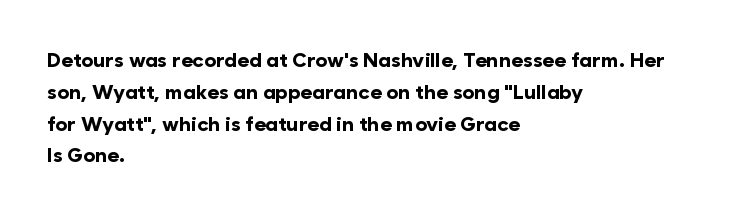
Q: Is the text bold? A: Yes.
Q: Is the text italic (slanted)? A: No, it is upright.
Q: Is the text underlined? A: No.
Q: How is the paragraph aligned? A: Left-aligned.
Q: Is the spacing between letters normal or unusually wide? A: Normal.
Q: Is the spacing between lines tight, normal or loose? A: Normal.
